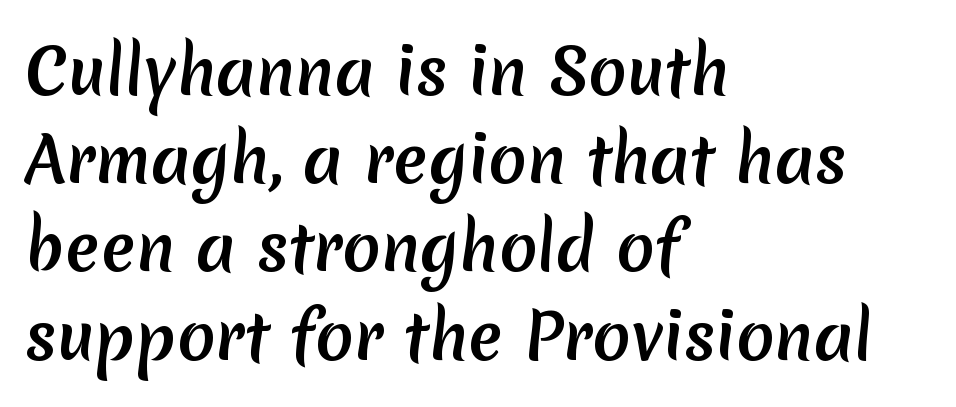
Examine the stroke ends and you'll find no serifs. The strip under each line holds only bare page. Here the designer chose a conventional face with non-uniform glyph widths. The type is set solid horizontally, with unmodified tracking. Reading down the column, the eye jumps a familiar distance to each next line. Alignment: flush left.
